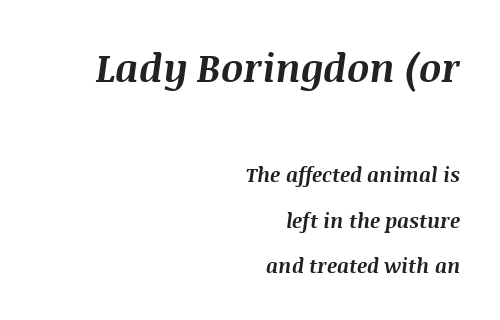
Q: Is the text bold? A: Yes.
Q: Is the text italic (slanted)? A: Yes, it leans right by about 8 degrees.
Q: Is the text underlined? A: No.
Q: How is the paragraph aligned? A: Right-aligned.
Q: Is the spacing between letters normal or unusually wide? A: Normal.
Q: Is the spacing between lines tight, normal or loose? A: Loose.
Q: Which block of text is set in a larger size, the first (top) or the second (bottom)? A: The first (top) one.
Q: Width (condensed, normal, or wide)? A: Normal.
Q: Stroke contrast? A: Medium.
Q: x-height? A: Large.
Q: Monospaced? A: No.
